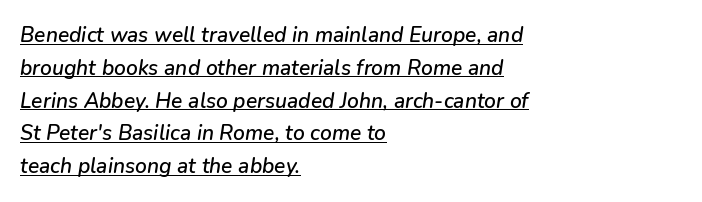
Q: Is the text italic (slanted)? A: Yes, it leans right by about 9 degrees.
Q: Is the text underlined? A: Yes.
Q: How is the paragraph aligned? A: Left-aligned.
Q: Is the spacing between letters normal or unusually wide? A: Normal.
Q: Is the spacing between lines tight, normal or loose? A: Normal.
